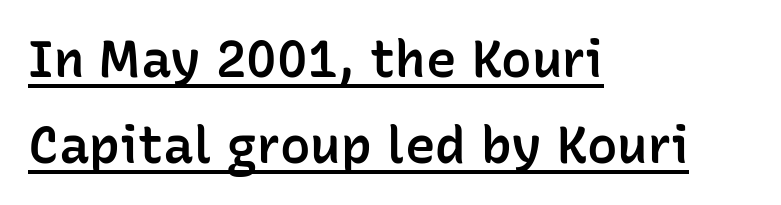
The image shows 51 px semibold sans-serif type, upright; set left-aligned, normal line spacing (1.69x), normal letter spacing, underlined; low stroke contrast and a medium x-height.
